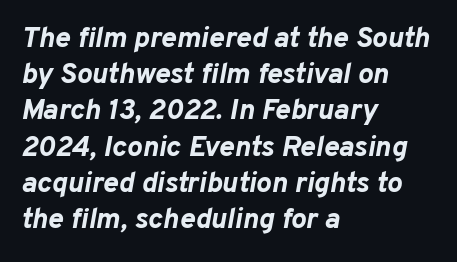
The image shows 29 px bold type, italic (leaning right); set left-aligned, normal line spacing (1.25x), normal letter spacing, not underlined; low stroke contrast and a medium x-height.
